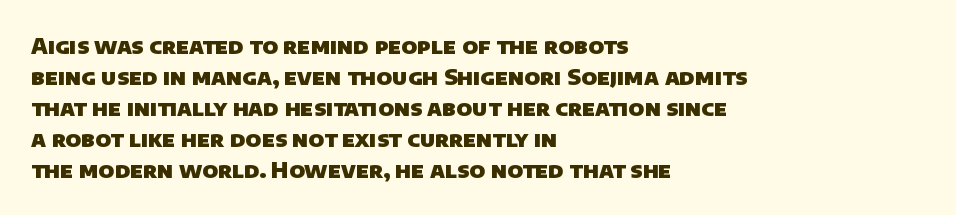
Is there much room between lines? A standard amount, neither cramped nor airy. You could call the tracking neutral — neither tight nor loose. Typesetter's note: full bold, strokes at maximum text heaviness. Glance below the letters and you will spot only blank space.
